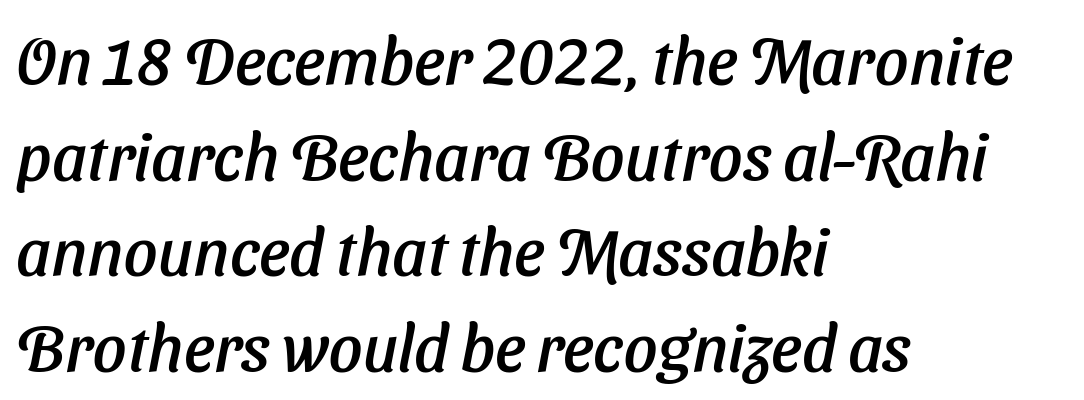
{"width": "normal", "stroke_contrast": "low", "x_height": "medium", "monospaced": "no", "underline": "no", "align": "left", "line_spacing": "normal", "line_spacing_ratio": 1.45, "letter_spacing": "normal", "letter_spacing_em": 0.0, "glyph_px": 66}
